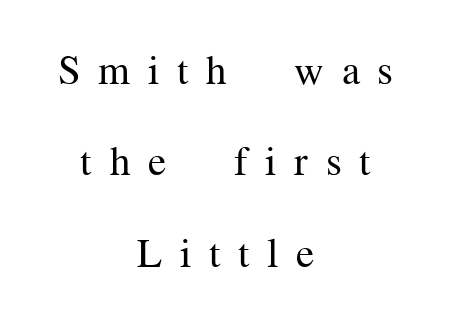
{"serif": "yes", "italic": "no", "bold": "no", "weight": "regular", "width": "normal", "stroke_contrast": "medium", "x_height": "medium", "monospaced": "no", "underline": "no", "align": "center", "line_spacing": "loose", "line_spacing_ratio": 2.23, "letter_spacing": "wide", "letter_spacing_em": 0.43, "glyph_px": 41}
